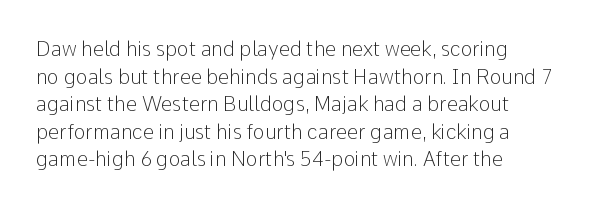
{"italic": "no", "bold": "no", "underline": "no", "align": "left", "line_spacing": "normal", "line_spacing_ratio": 1.38, "letter_spacing": "normal", "letter_spacing_em": 0.0, "glyph_px": 20}
